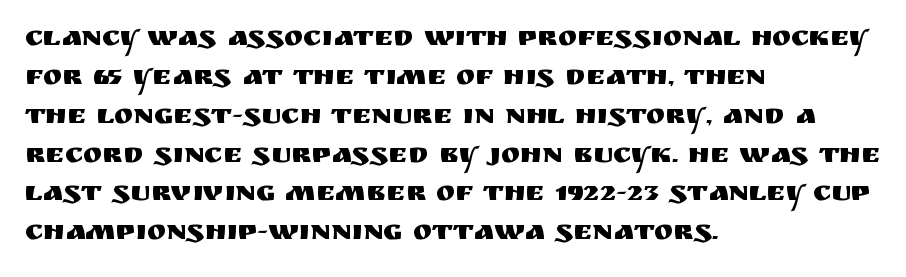
Horizontally, the lines are justified to the leading edge only. Quick note: underline off. The passage shown has conventional tracking throughout. Character widths vary here, with narrow letters taking less room than wide ones.
